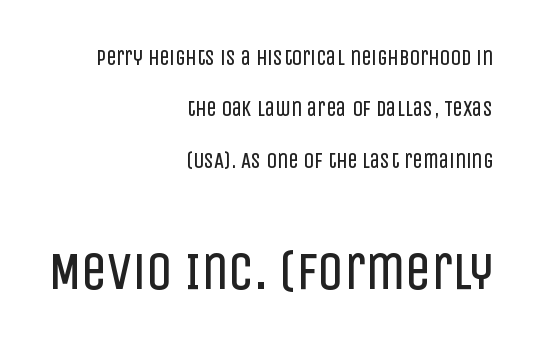
Q: Is the text bold? A: No.
Q: Is the text italic (slanted)? A: No, it is upright.
Q: Is the typeface a serif or a sans-serif typeface? A: Sans-serif.
Q: Is the text underlined? A: No.
Q: How is the paragraph aligned? A: Right-aligned.
Q: Is the spacing between letters normal or unusually wide? A: Normal.
Q: Is the spacing between lines tight, normal or loose? A: Loose.
Q: Which block of text is set in a larger size, the first (top) or the second (bottom)? A: The second (bottom) one.
Q: Width (condensed, normal, or wide)? A: Condensed.
Q: Stroke contrast? A: Low.
Q: x-height? A: Large.
Q: Monospaced? A: No.
